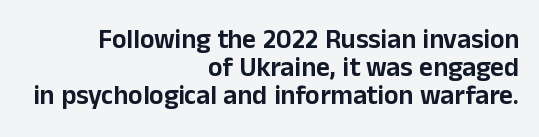
The image shows 27 px text type, upright; set right-aligned, tight line spacing (1.04x), normal letter spacing, not underlined.
